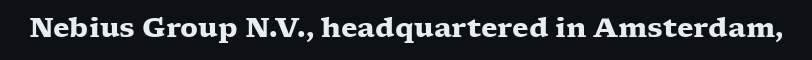
What stands out about the letter spacing? Nothing — it is the standard amount. No italicization has been applied; the sample stays upright. The gap between lines stays unmarked. Thick stems and heavy bowls — unmistakably bold.
